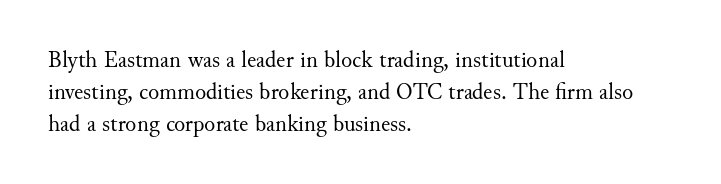
{"italic": "no", "bold": "no", "underline": "no", "align": "left", "line_spacing": "normal", "line_spacing_ratio": 1.39, "letter_spacing": "normal", "letter_spacing_em": 0.0, "glyph_px": 23}
